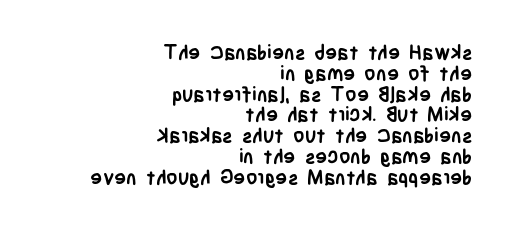
Q: Is the text bold? A: Yes.
Q: Is the text italic (slanted)? A: No, it is upright.
Q: Is the text underlined? A: No.
Q: How is the paragraph aligned? A: Right-aligned.
Q: Is the spacing between letters normal or unusually wide? A: Normal.
Q: Is the spacing between lines tight, normal or loose? A: Tight.
